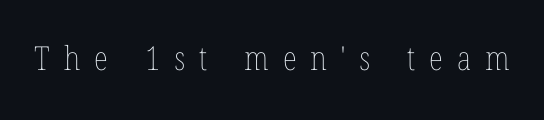
The image shows 33 px thin, condensed type, upright; set unusually wide letter spacing (+0.42 em), not underlined; low stroke contrast and a medium x-height.
